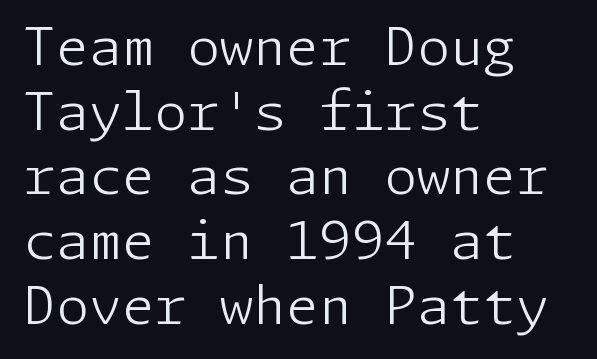
{"serif": "no", "italic": "no", "bold": "no", "weight": "light", "width": "normal", "stroke_contrast": "low", "x_height": "medium", "underline": "no", "align": "left", "line_spacing_ratio": 1.22, "letter_spacing": "normal", "letter_spacing_em": 0.0, "glyph_px": 53}
